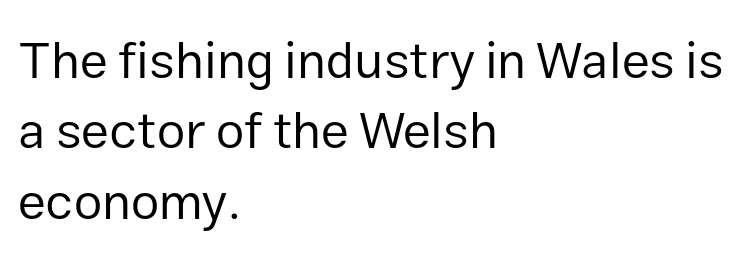
{"serif": "no", "italic": "no", "bold": "no", "weight": "regular", "width": "normal", "stroke_contrast": "low", "x_height": "medium", "monospaced": "no", "underline": "no", "align": "left", "line_spacing": "normal", "line_spacing_ratio": 1.38, "letter_spacing": "normal", "letter_spacing_em": 0.0, "glyph_px": 51}
